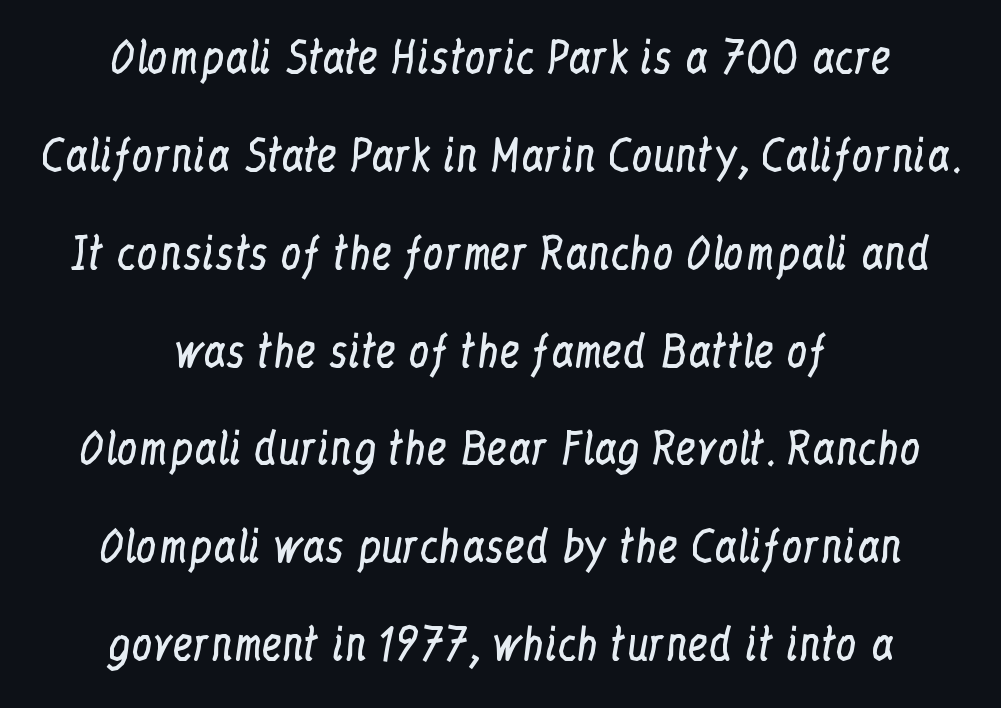
{"serif": "yes", "bold": "no", "weight": "regular", "width": "condensed", "stroke_contrast": "low", "x_height": "medium", "monospaced": "no", "underline": "no", "align": "center", "line_spacing": "loose", "line_spacing_ratio": 2.33, "letter_spacing": "normal", "letter_spacing_em": 0.0, "glyph_px": 42}
